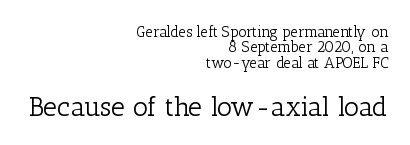
The image shows 27 px text type, upright; set right-aligned, tight line spacing (1.03x), normal letter spacing, not underlined; the second (bottom) block is 1.8x larger.
